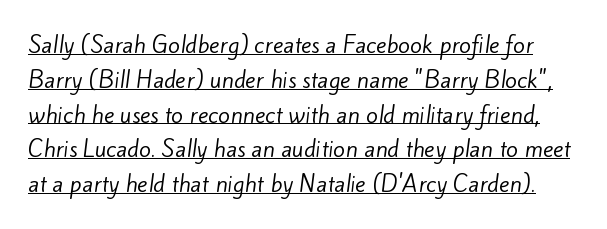
Q: Is the text bold? A: No.
Q: Is the text underlined? A: Yes.
Q: Is the spacing between letters normal or unusually wide? A: Normal.
Q: Is the spacing between lines tight, normal or loose? A: Normal.
